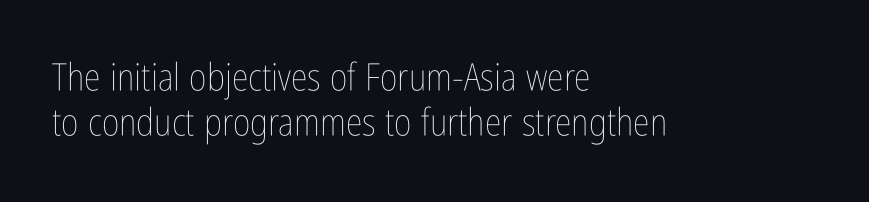
The image shows 38 px thin, condensed type, upright; set left-aligned, line spacing 1.18x, normal letter spacing, not underlined; low stroke contrast and a medium x-height.
